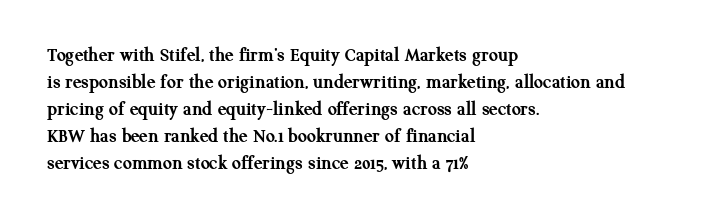
The image shows 20 px bold type, upright; set left-aligned, normal line spacing (1.35x), normal letter spacing, not underlined.
